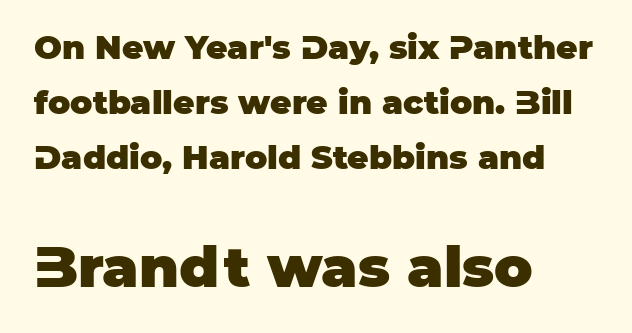
{"serif": "no", "italic": "no", "bold": "yes", "weight": "heavy", "width": "normal", "stroke_contrast": "low", "x_height": "large", "monospaced": "no", "underline": "no", "align": "left", "line_spacing": "normal", "line_spacing_ratio": 1.66, "letter_spacing": "normal", "letter_spacing_em": 0.0, "larger_block": "second", "size_ratio": 1.73, "glyph_px": 57}
